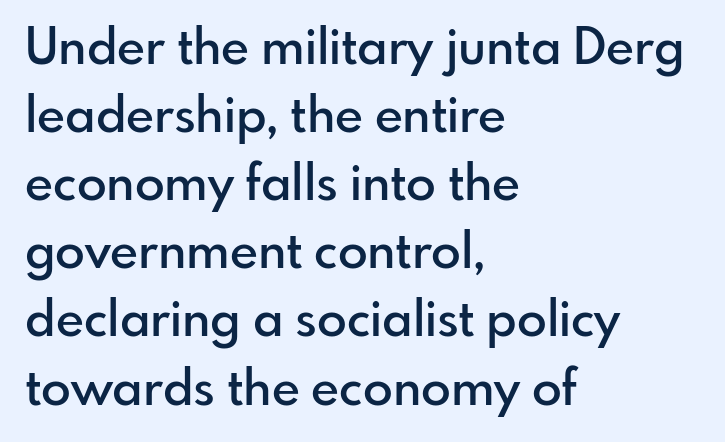
Q: Is the text bold? A: Semi-bold.
Q: Is the text italic (slanted)? A: No, it is upright.
Q: Is the typeface a serif or a sans-serif typeface? A: Sans-serif.
Q: Is the text underlined? A: No.
Q: How is the paragraph aligned? A: Left-aligned.
Q: Is the spacing between letters normal or unusually wide? A: Normal.
Q: Is the spacing between lines tight, normal or loose? A: Normal.
Q: Width (condensed, normal, or wide)? A: Normal.
Q: Stroke contrast? A: Low.
Q: x-height? A: Small.
Q: Monospaced? A: No.
